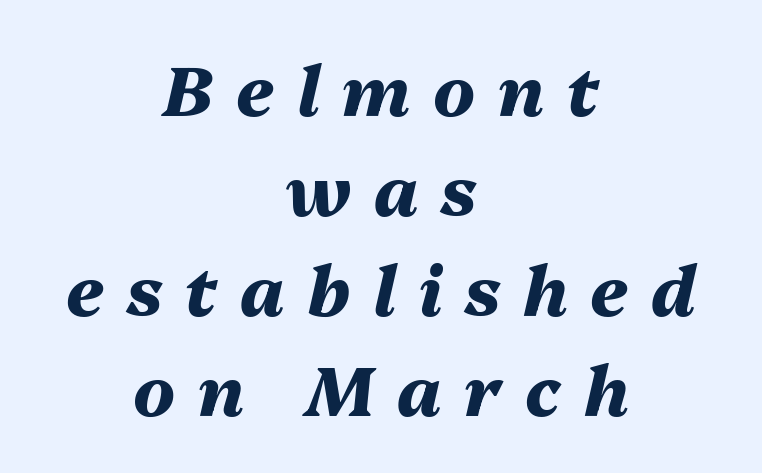
{"italic": "yes", "lean": "right", "slant_degrees": 13, "bold": "yes", "weight": "heavy", "width": "normal", "stroke_contrast": "medium", "x_height": "medium", "monospaced": "no", "underline": "no", "align": "center", "line_spacing": "normal", "line_spacing_ratio": 1.45, "letter_spacing": "wide", "letter_spacing_em": 0.33, "glyph_px": 69}
